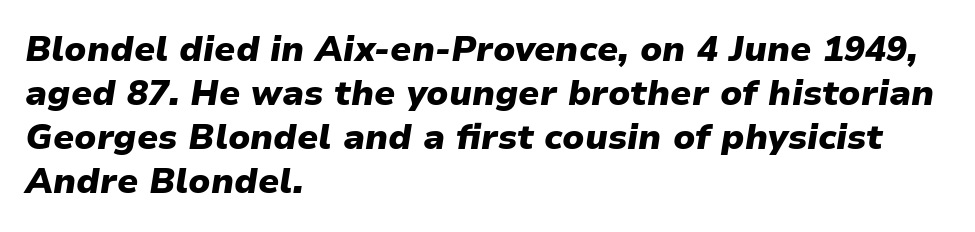
Q: Is the text bold? A: Yes.
Q: Is the text italic (slanted)? A: Yes, it leans right by about 9 degrees.
Q: Is the text underlined? A: No.
Q: How is the paragraph aligned? A: Left-aligned.
Q: Is the spacing between letters normal or unusually wide? A: Normal.
Q: Is the spacing between lines tight, normal or loose? A: Normal.
Q: Width (condensed, normal, or wide)? A: Normal.
Q: Stroke contrast? A: Low.
Q: x-height? A: Medium.
Q: Monospaced? A: No.
